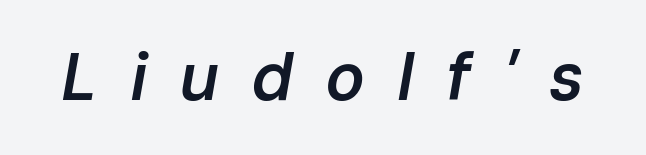
{"italic": "yes", "lean": "right", "slant_degrees": 10, "bold": "semi", "weight": "semibold", "width": "normal", "stroke_contrast": "low", "x_height": "medium", "monospaced": "no", "underline": "no", "letter_spacing": "wide", "letter_spacing_em": 0.48, "glyph_px": 66}
